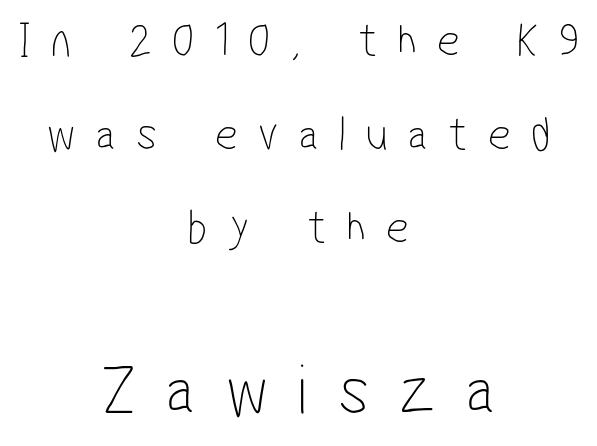
The tracking jumps out immediately: characters are airy and widely separated. Notice how the passage keeps no hard edge, just a central spine. Is the stroke heavy? The answer is a plain regular-or-lighter. Compared with typical paragraphs, the rows here are farther apart. The letters carry no serifs — their stems end cleanly without finishing strokes. In this sample the second text group is rendered at the bigger scale.
